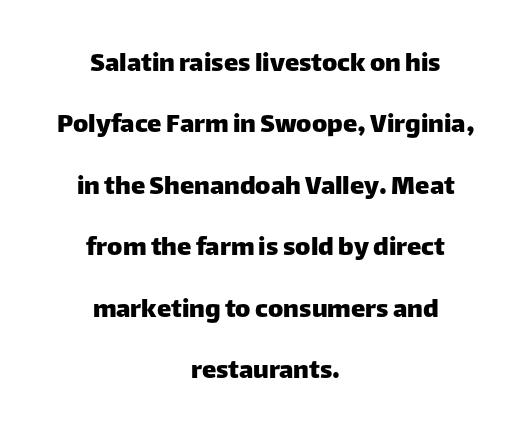
There is no visible air inserted between adjacent glyphs. Regarding serifs, this sample does without them. What's the leading like? Stretched, with rows far apart. This is the regular roman posture of the typeface. Underlining? Definitely not there. The whitespace from short lines is split evenly between both sides.
